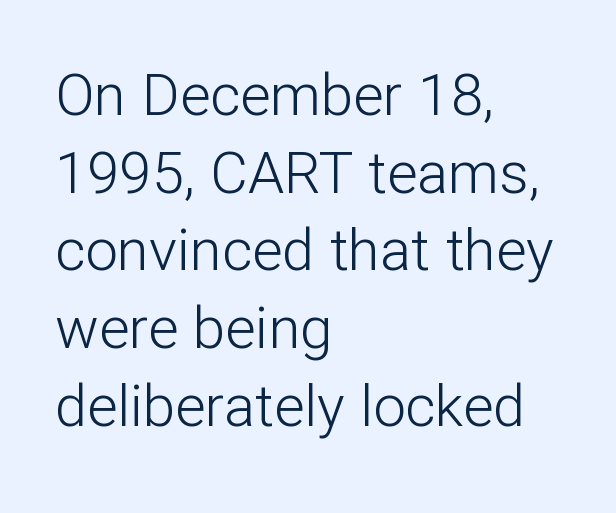
The image shows 58 px light sans-serif type, upright; set left-aligned, normal line spacing (1.34x), normal letter spacing, not underlined; low stroke contrast and a medium x-height.
